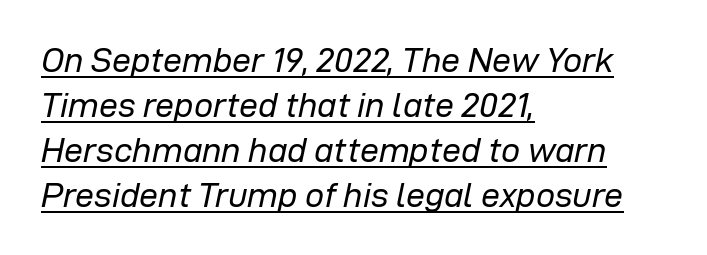
Each new line begins a customary step beneath the previous one. Every character sits at an angle, as italics do. Somebody hit Ctrl+U on this one — the words are underlined. Note the varied advance widths — an 'i' is clearly narrower than an 'm'. This rendering leaves character spacing at its baseline value.
